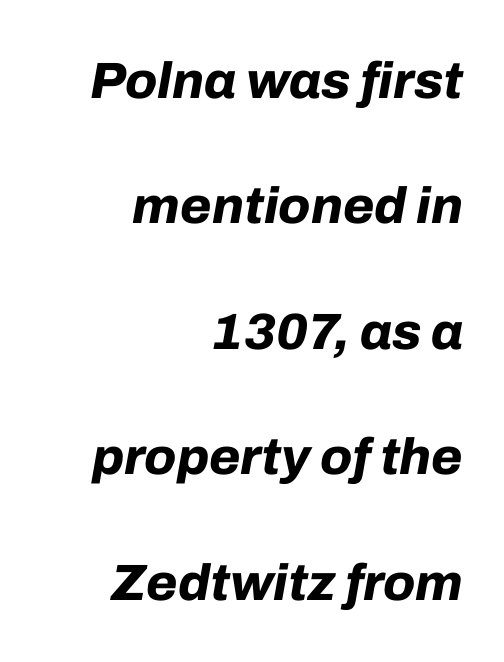
Casual observation: everything's shoved over to the right. Strong, thick strokes mark this as bold type. This sample has the flowing, uneven cadence of proportional lettering. Whoever set this chose breathing room over compactness in the vertical rhythm. The horizontal fit of the characters is conventional and even. The specimen reads as italic at a glance.
